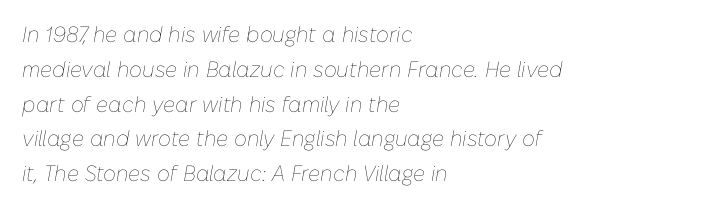
The image shows 22 px text type, italic (leaning right); set left-aligned, normal line spacing (1.58x), normal letter spacing, not underlined.
